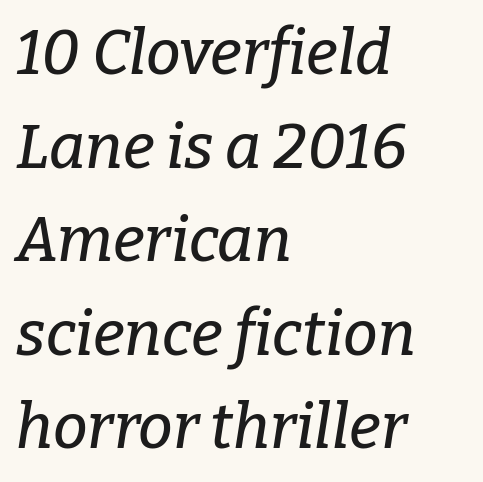
The face used here is proportionally spaced, like ordinary book or web type. The setting favours the left margin, as ordinary paragraphs usually do. Glance below the letters and you will spot only blank space. Italic: yes, the glyphs are oblique. What stands out about the letter spacing? Nothing — it is the standard amount. A typesetter would call this leading conventional body-copy spacing.
